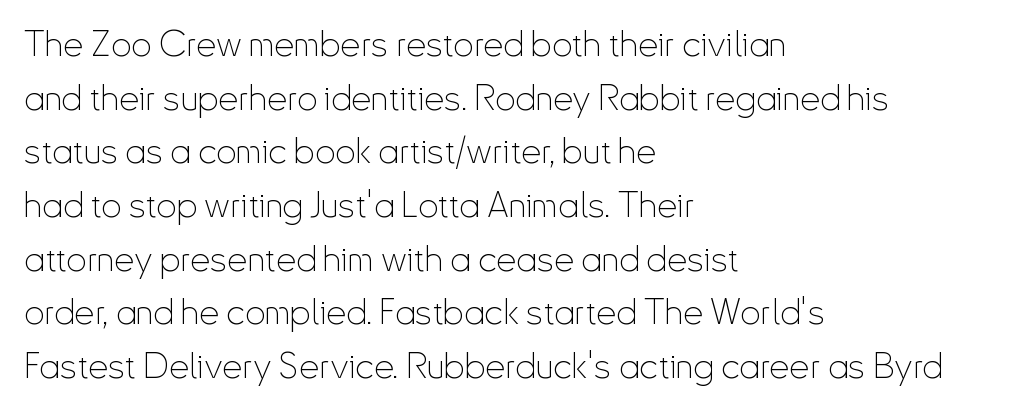
The image shows 36 px thin, condensed sans-serif type, upright; set left-aligned, normal line spacing (1.49x), normal letter spacing, not underlined; low stroke contrast and a small x-height.
